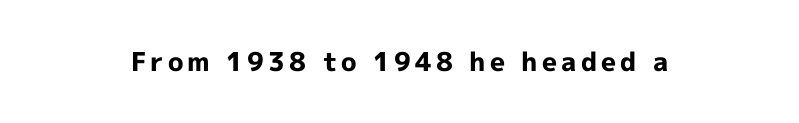
The image shows 26 px bold type, upright; set not underlined.
